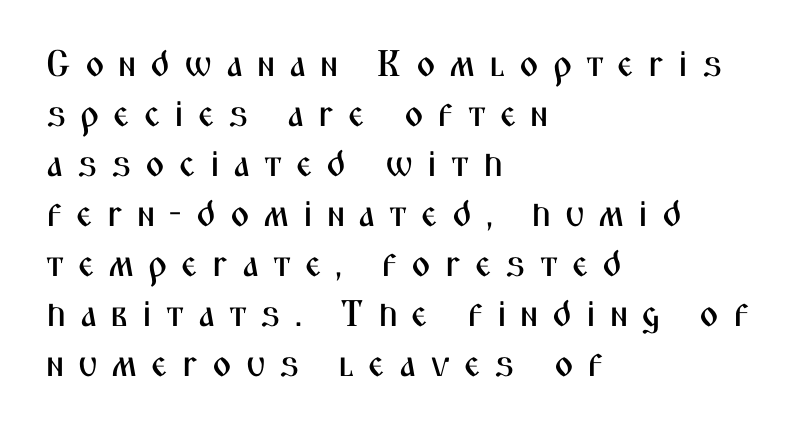
The image shows 37 px condensed sans-serif type, upright; set left-aligned, normal line spacing (1.35x), unusually wide letter spacing (+0.37 em), not underlined; medium stroke contrast and a medium x-height.
